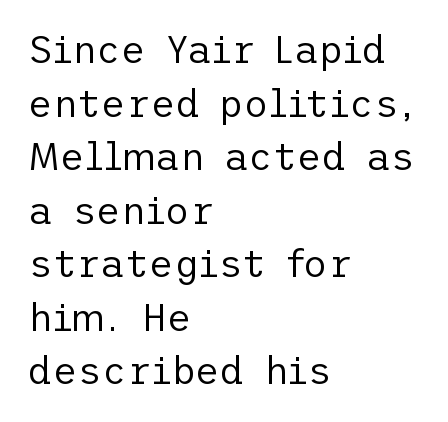
These lines stack with their left ends in a neat column. Italic: no, the glyphs are upright roman. Weight class: somewhere from thin through regular. This sample uses plain, unmodified letter spacing. Nope, no serifs anywhere on these letters.
